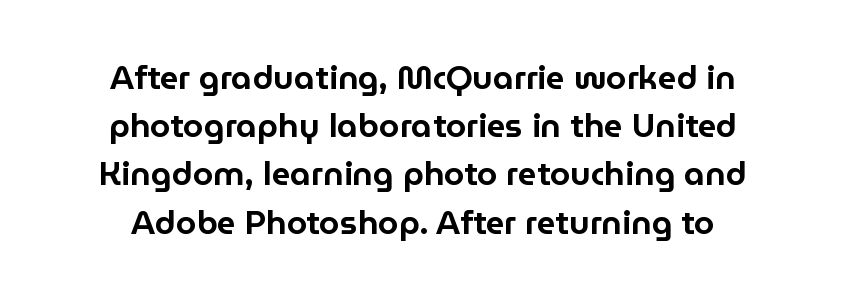
Q: Is the text italic (slanted)? A: No, it is upright.
Q: Is the typeface a serif or a sans-serif typeface? A: Sans-serif.
Q: Is the text underlined? A: No.
Q: How is the paragraph aligned? A: Centered.
Q: Is the spacing between letters normal or unusually wide? A: Normal.
Q: Is the spacing between lines tight, normal or loose? A: Normal.
Q: Width (condensed, normal, or wide)? A: Normal.
Q: Stroke contrast? A: Low.
Q: x-height? A: Medium.
Q: Monospaced? A: No.
